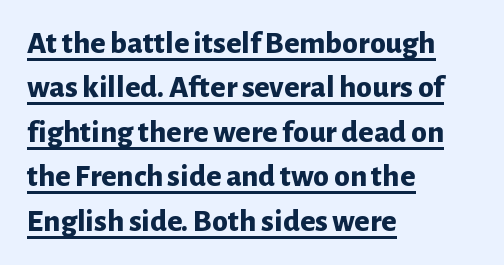
Q: Is the text bold? A: Yes.
Q: Is the text italic (slanted)? A: No, it is upright.
Q: Is the typeface a serif or a sans-serif typeface? A: Sans-serif.
Q: Is the text underlined? A: Yes.
Q: How is the paragraph aligned? A: Left-aligned.
Q: Is the spacing between letters normal or unusually wide? A: Normal.
Q: Is the spacing between lines tight, normal or loose? A: Normal.
Q: Width (condensed, normal, or wide)? A: Normal.
Q: Stroke contrast? A: Low.
Q: x-height? A: Medium.
Q: Monospaced? A: No.
